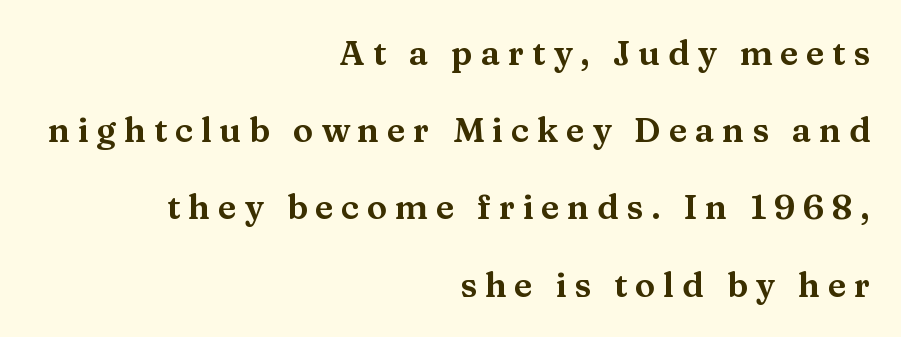
{"serif": "yes", "italic": "no", "width": "wide", "stroke_contrast": "medium", "x_height": "medium", "monospaced": "no", "underline": "no", "align": "right", "line_spacing": "loose", "line_spacing_ratio": 2.27, "letter_spacing": "wide", "letter_spacing_em": 0.23, "glyph_px": 34}
